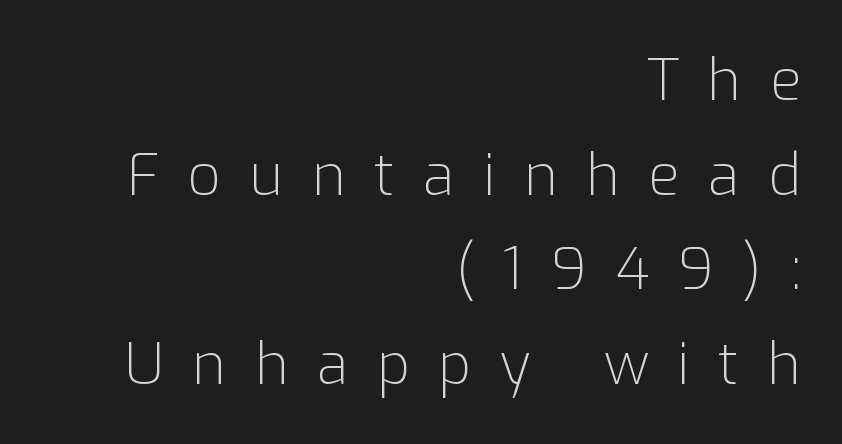
The letters carry no serifs — their stems end cleanly without finishing strokes. The letterforms sit at book weight or below. Line endings align vertically; line beginnings do not. The letters advance in unequal steps, a hallmark of proportional type. Tracking value appears strongly positive — letters spread wide. Glance below the letters and you will spot only blank space.
